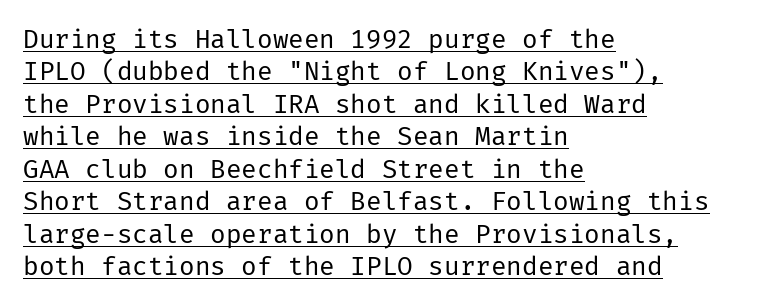
Q: Is the text bold? A: No.
Q: Is the text italic (slanted)? A: No, it is upright.
Q: Is the text underlined? A: Yes.
Q: How is the paragraph aligned? A: Left-aligned.
Q: Is the spacing between letters normal or unusually wide? A: Normal.
Q: Is the spacing between lines tight, normal or loose? A: Normal.
